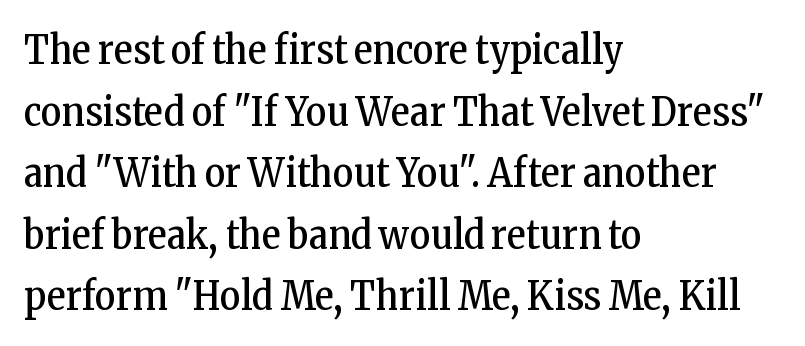
The image shows 40 px regular-weight, condensed serif type, upright; set left-aligned, normal line spacing (1.54x), normal letter spacing, not underlined; low stroke contrast and a medium x-height.
